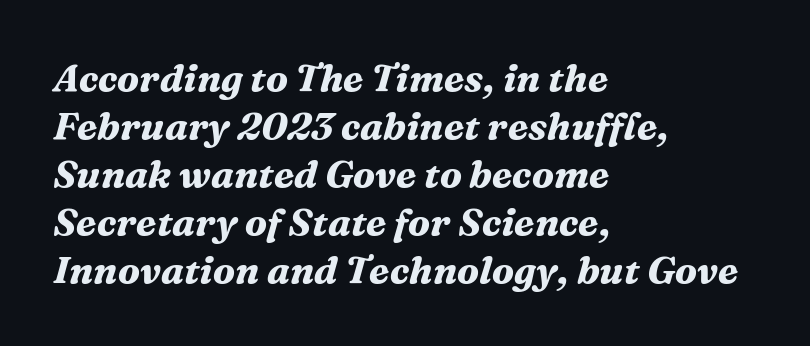
{"serif": "yes", "italic": "yes", "lean": "right", "slant_degrees": 16, "bold": "yes", "weight": "bold", "width": "normal", "stroke_contrast": "medium", "x_height": "medium", "monospaced": "no", "underline": "no", "align": "left", "line_spacing": "normal", "line_spacing_ratio": 1.26, "letter_spacing": "normal", "letter_spacing_em": 0.0, "glyph_px": 38}
